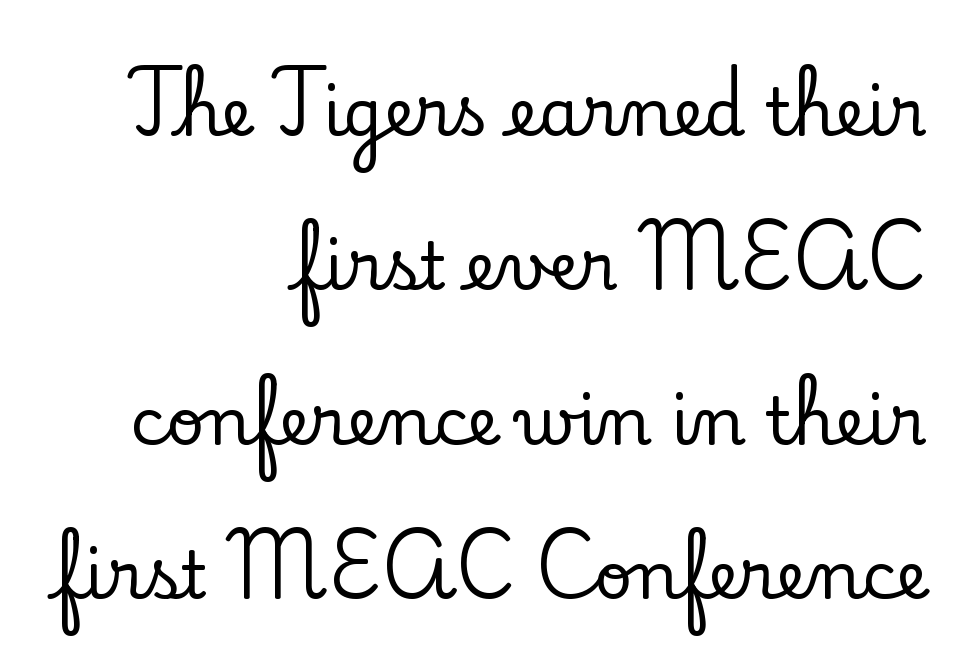
Q: Is the text italic (slanted)? A: No, it is upright.
Q: Is the typeface a serif or a sans-serif typeface? A: Serif.
Q: Is the text underlined? A: No.
Q: How is the paragraph aligned? A: Right-aligned.
Q: Is the spacing between letters normal or unusually wide? A: Normal.
Q: Is the spacing between lines tight, normal or loose? A: Loose.
Q: Width (condensed, normal, or wide)? A: Normal.
Q: Stroke contrast? A: Low.
Q: x-height? A: Small.
Q: Monospaced? A: No.
